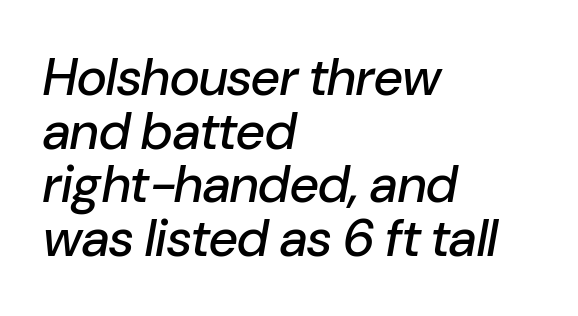
The leading is snug, giving the passage a crowded texture. Letters rest on an invisible, unmarked baseline. This rendering leaves character spacing at its baseline value. This sample has the flowing, uneven cadence of proportional lettering. If you drew a line through each stem, it would be angled. The lines in this sample share a left origin and differ only in where they stop.
